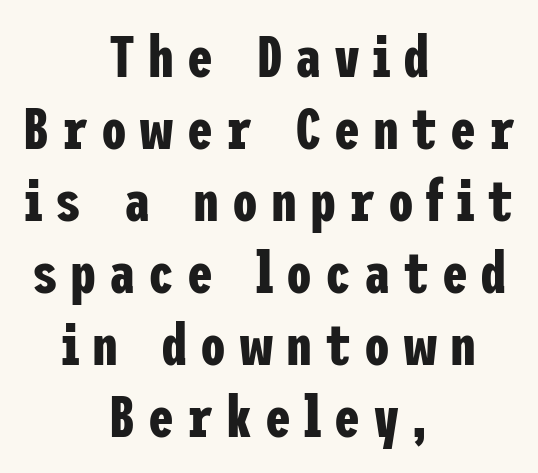
The image shows 58 px bold, condensed sans-serif type, upright; set centered, line spacing 1.24x, unusually wide letter spacing (+0.22 em), not underlined; low stroke contrast and a medium x-height.
